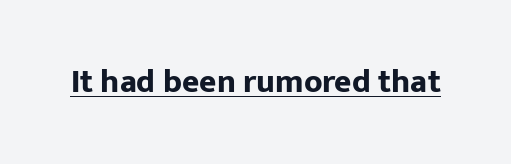
{"serif": "no", "italic": "no", "bold": "yes", "weight": "bold", "width": "normal", "stroke_contrast": "low", "x_height": "medium", "monospaced": "no", "underline": "yes", "letter_spacing": "normal", "letter_spacing_em": 0.0, "glyph_px": 33}
